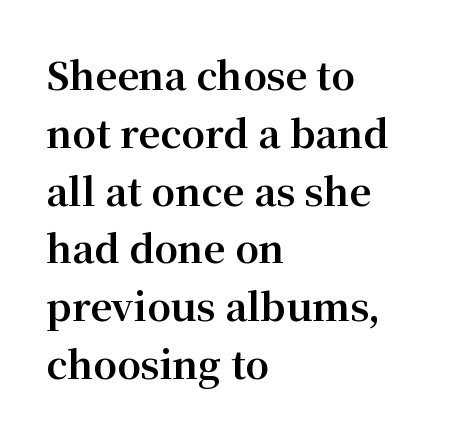
The image shows 38 px bold serif type, upright; set left-aligned, normal line spacing (1.52x), normal letter spacing, not underlined; medium stroke contrast and a medium x-height.
